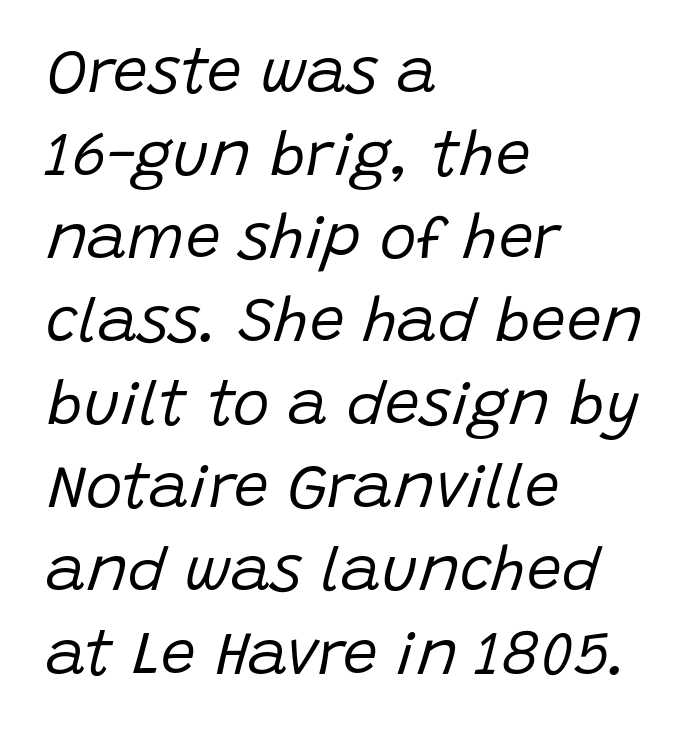
The specimen reads as italic at a glance. Unbolded letterforms with no extra heft. Check the space under the baseline: it is left empty. Horizontally, the lines are justified to the leading edge only. Does extra space separate the letters? No, they use regular spacing. Character widths vary here, with narrow letters taking less room than wide ones.
